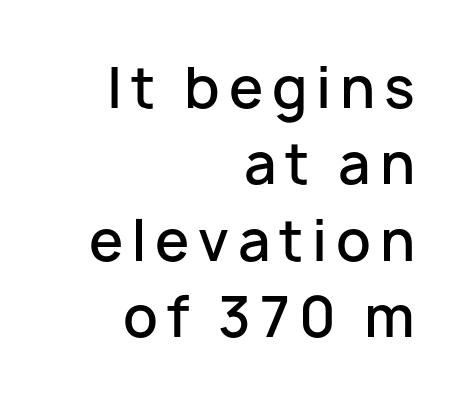
Q: Is the text bold? A: Semi-bold.
Q: Is the text italic (slanted)? A: No, it is upright.
Q: Is the typeface a serif or a sans-serif typeface? A: Sans-serif.
Q: Is the text underlined? A: No.
Q: How is the paragraph aligned? A: Right-aligned.
Q: Is the spacing between lines tight, normal or loose? A: Normal.
Q: Width (condensed, normal, or wide)? A: Normal.
Q: Stroke contrast? A: Low.
Q: x-height? A: Medium.
Q: Monospaced? A: No.
